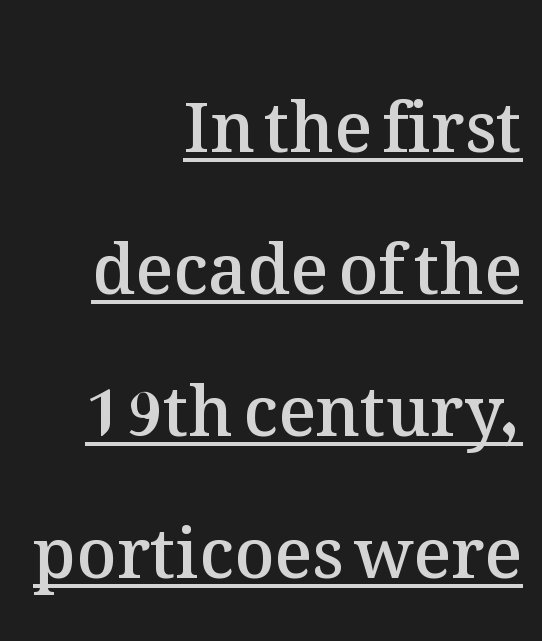
The image shows 69 px semibold type, upright; set right-aligned, loose line spacing (2.06x), normal letter spacing, underlined; medium stroke contrast and a medium x-height.
